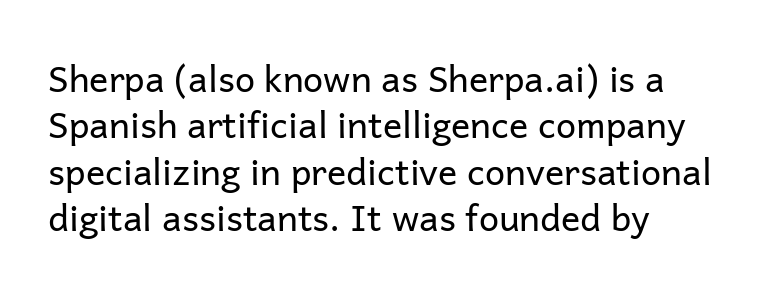
The image shows 36 px regular-weight sans-serif type, upright; set left-aligned, normal line spacing (1.29x), normal letter spacing, not underlined; low stroke contrast and a medium x-height.
